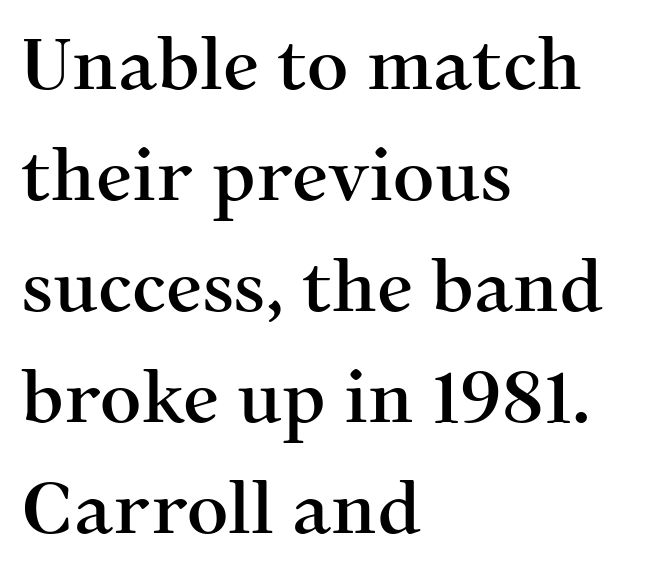
In terms of letterspacing, this is plain default setting. These lines are set flush left with a ragged right edge. The typography opts for an upright posture over an oblique one. The typeface chosen for these lines features serifs. The area under the type is left untouched.
